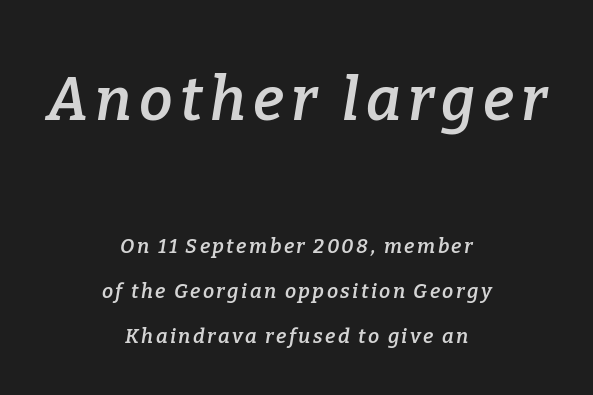
The typesetting leans somewhat heavy: a semibold. Is this a sans? No — the strokes have serifs. The more generous point size was reserved for the upper chunk. Note the varied advance widths — an 'i' is clearly narrower than an 'm'. Is there much room between lines? Yes — plenty of vertical air separates them. Unmarked baselines from the first word to the last.
